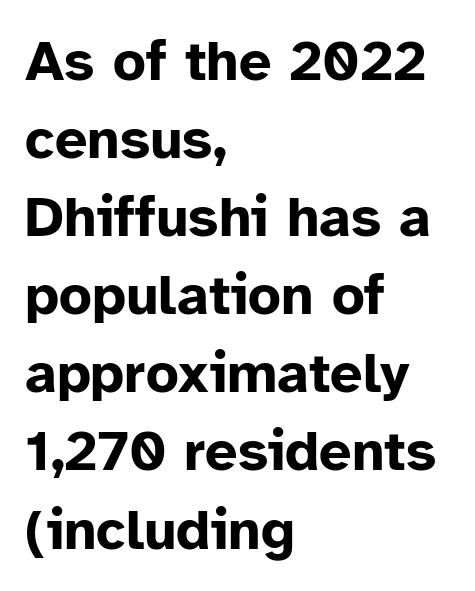
{"serif": "no", "italic": "no", "bold": "yes", "weight": "bold", "width": "normal", "stroke_contrast": "low", "x_height": "medium", "monospaced": "no", "underline": "no", "align": "left", "line_spacing": "normal", "line_spacing_ratio": 1.37, "letter_spacing": "normal", "letter_spacing_em": 0.0, "glyph_px": 57}
